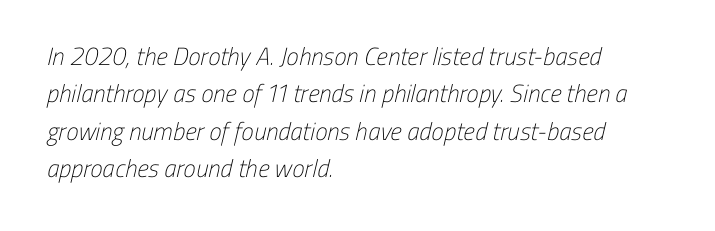
The image shows 25 px text type; set left-aligned, normal line spacing (1.5x), normal letter spacing, not underlined.
